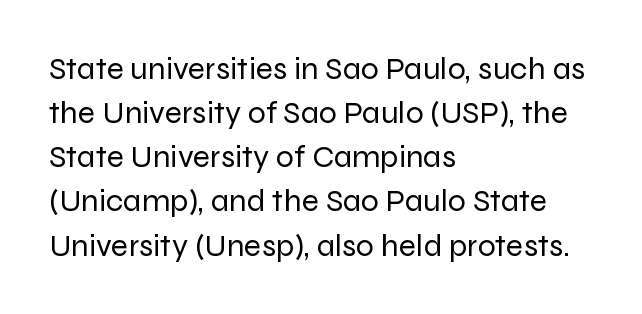
{"serif": "no", "italic": "no", "bold": "no", "weight": "regular", "width": "normal", "stroke_contrast": "low", "x_height": "medium", "monospaced": "no", "underline": "no", "align": "left", "line_spacing": "normal", "line_spacing_ratio": 1.38, "letter_spacing": "normal", "letter_spacing_em": 0.0, "glyph_px": 32}
